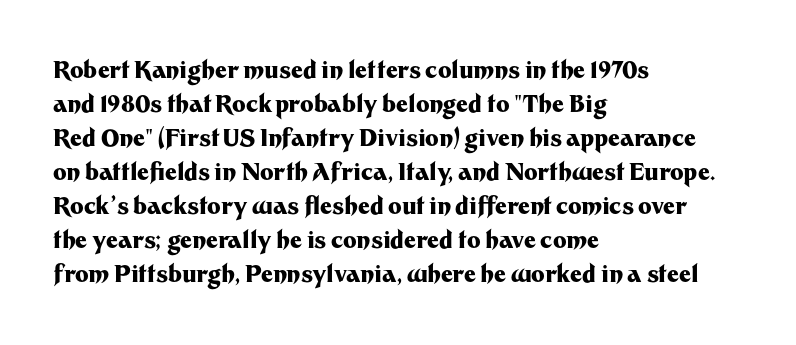
Q: Is the text bold? A: Yes.
Q: Is the text italic (slanted)? A: No, it is upright.
Q: Is the text underlined? A: No.
Q: How is the paragraph aligned? A: Left-aligned.
Q: Is the spacing between letters normal or unusually wide? A: Normal.
Q: Is the spacing between lines tight, normal or loose? A: Normal.
